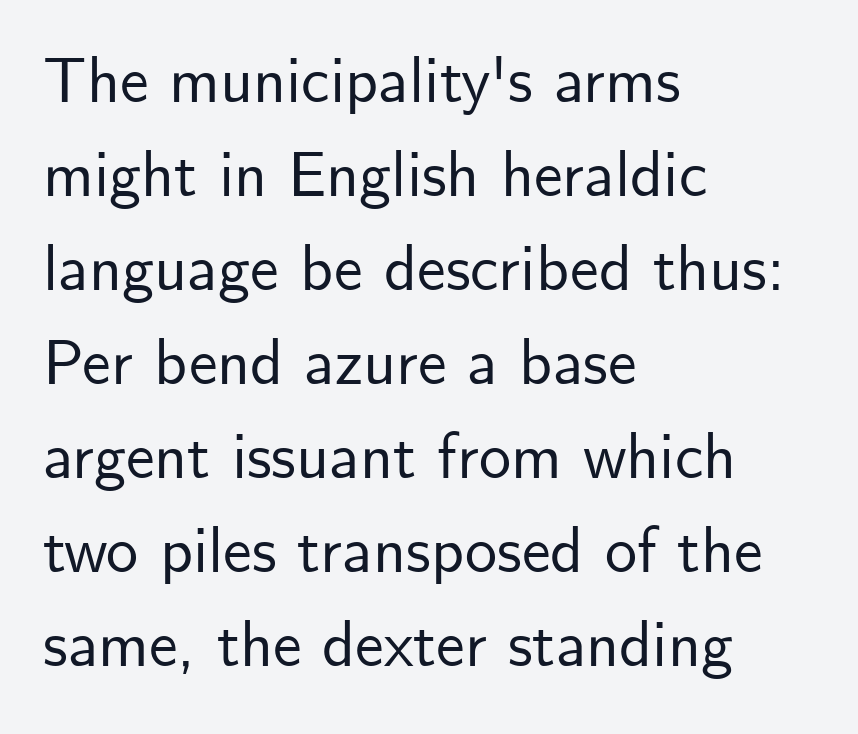
{"serif": "no", "italic": "no", "width": "normal", "stroke_contrast": "low", "x_height": "small", "monospaced": "no", "underline": "no", "align": "left", "line_spacing": "normal", "line_spacing_ratio": 1.47, "letter_spacing": "normal", "letter_spacing_em": 0.0, "glyph_px": 64}
